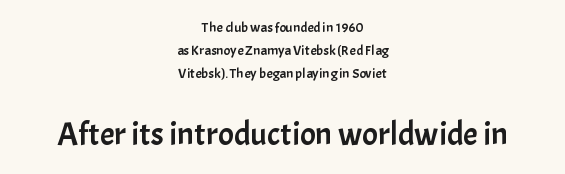
Q: Is the text italic (slanted)? A: No, it is upright.
Q: Is the typeface a serif or a sans-serif typeface? A: Sans-serif.
Q: Is the text underlined? A: No.
Q: How is the paragraph aligned? A: Centered.
Q: Is the spacing between letters normal or unusually wide? A: Normal.
Q: Is the spacing between lines tight, normal or loose? A: Normal.
Q: Which block of text is set in a larger size, the first (top) or the second (bottom)? A: The second (bottom) one.
Q: Width (condensed, normal, or wide)? A: Normal.
Q: Stroke contrast? A: Low.
Q: x-height? A: Medium.
Q: Monospaced? A: No.
